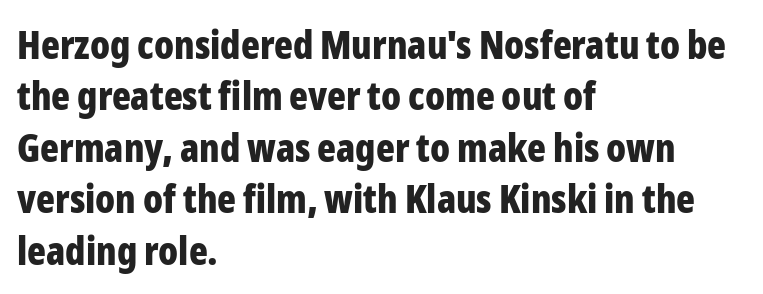
The image shows 39 px bold, condensed sans-serif type, upright; set left-aligned, normal line spacing (1.32x), normal letter spacing, not underlined; low stroke contrast and a medium x-height.
